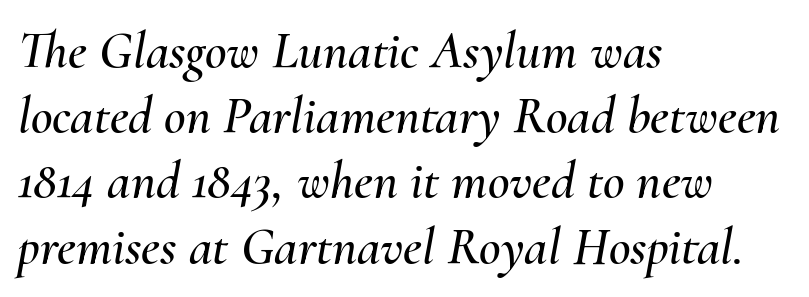
Q: Is the text italic (slanted)? A: Yes, it leans right by about 10 degrees.
Q: Is the text underlined? A: No.
Q: How is the paragraph aligned? A: Left-aligned.
Q: Is the spacing between letters normal or unusually wide? A: Normal.
Q: Width (condensed, normal, or wide)? A: Normal.
Q: Stroke contrast? A: Medium.
Q: x-height? A: Small.
Q: Monospaced? A: No.
